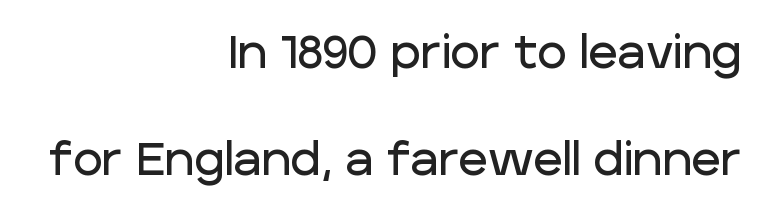
Q: Is the text italic (slanted)? A: No, it is upright.
Q: Is the typeface a serif or a sans-serif typeface? A: Sans-serif.
Q: Is the text underlined? A: No.
Q: How is the paragraph aligned? A: Right-aligned.
Q: Is the spacing between letters normal or unusually wide? A: Normal.
Q: Is the spacing between lines tight, normal or loose? A: Loose.
Q: Width (condensed, normal, or wide)? A: Normal.
Q: Stroke contrast? A: Low.
Q: x-height? A: Large.
Q: Monospaced? A: No.
